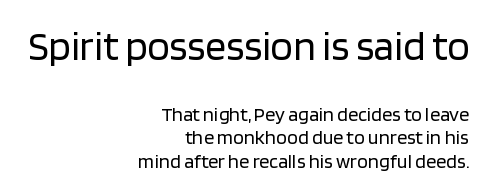
The emphasis by scale lands on block number one, above. Does the type have serifs? No, each stem ends abruptly. Spacing verdict: proportional, widths tailored to each character. Stems and bowls with no extra thickness — not bold. A clean baseline with only descenders dipping below it.
